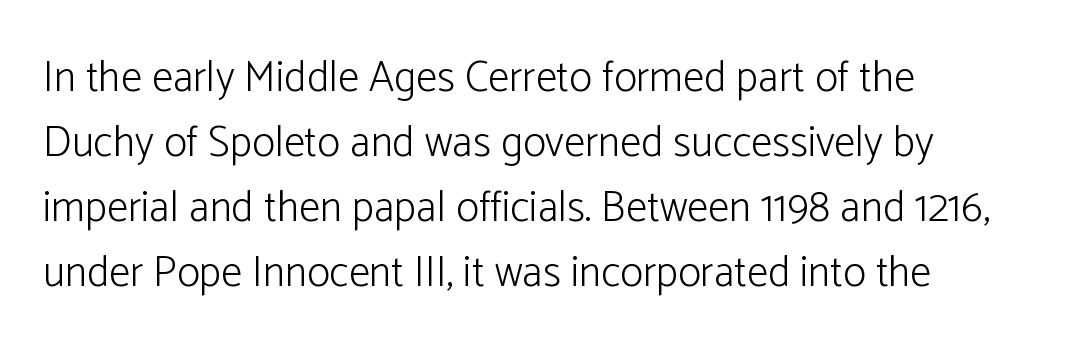
The passage shown has conventional tracking throughout. Here the designer chose a conventional face with non-uniform glyph widths. No heavy texture on the line: the type isn't bold. The lines sit at an ordinary, default distance from one another.
